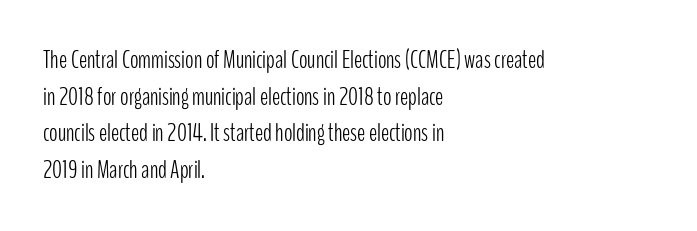
{"italic": "no", "bold": "no", "underline": "no", "align": "left", "line_spacing": "normal", "line_spacing_ratio": 1.47, "letter_spacing": "normal", "letter_spacing_em": 0.0, "glyph_px": 25}
